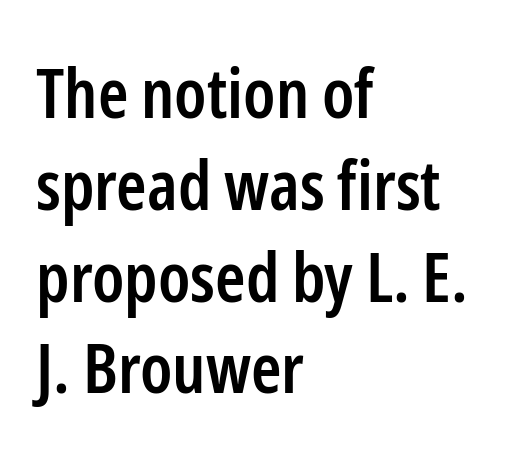
{"serif": "no", "italic": "no", "bold": "semi", "weight": "semibold", "width": "condensed", "stroke_contrast": "low", "x_height": "medium", "monospaced": "no", "underline": "no", "align": "left", "line_spacing": "normal", "line_spacing_ratio": 1.33, "letter_spacing": "normal", "letter_spacing_em": 0.0, "glyph_px": 69}
